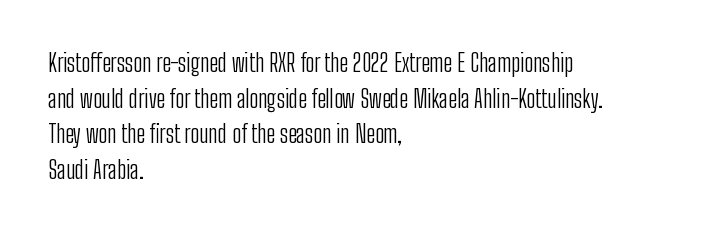
The image shows 24 px text type, upright; set left-aligned, normal line spacing (1.48x), normal letter spacing, not underlined.
